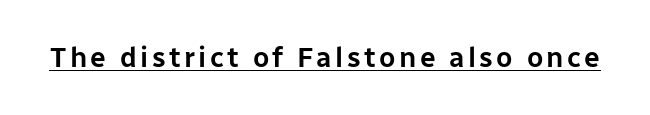
{"serif": "no", "italic": "no", "width": "normal", "stroke_contrast": "low", "x_height": "medium", "monospaced": "no", "underline": "yes", "glyph_px": 28}
